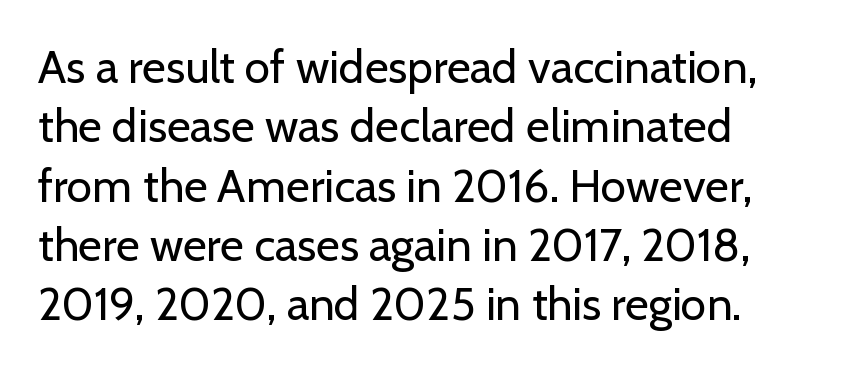
The image shows 46 px regular-weight sans-serif type, upright; set left-aligned, normal line spacing (1.29x), normal letter spacing, not underlined; low stroke contrast and a medium x-height.
